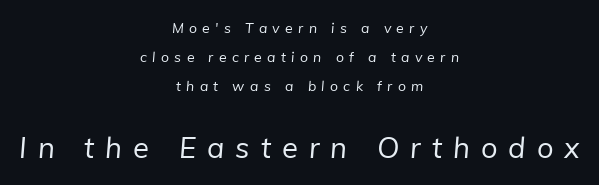
The image shows 29 px regular-weight sans-serif type; set centered, loose line spacing (2.07x), unusually wide letter spacing (+0.38 em), not underlined; the second (bottom) block is 2.07x larger; low stroke contrast and a medium x-height.
